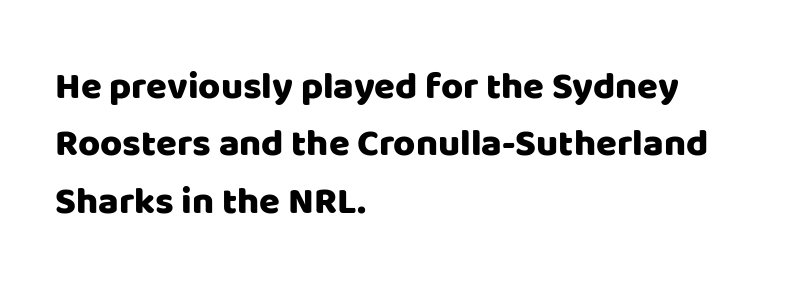
{"serif": "no", "italic": "no", "width": "normal", "stroke_contrast": "low", "x_height": "large", "monospaced": "no", "underline": "no", "align": "left", "line_spacing": "normal", "line_spacing_ratio": 1.51, "letter_spacing": "normal", "letter_spacing_em": 0.0, "glyph_px": 38}
